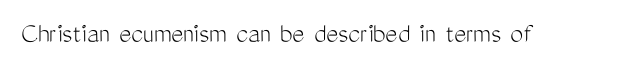
{"serif": "no", "italic": "no", "bold": "no", "weight": "light", "width": "condensed", "stroke_contrast": "medium", "x_height": "medium", "monospaced": "no", "underline": "no", "letter_spacing": "normal", "letter_spacing_em": 0.0, "glyph_px": 29}
